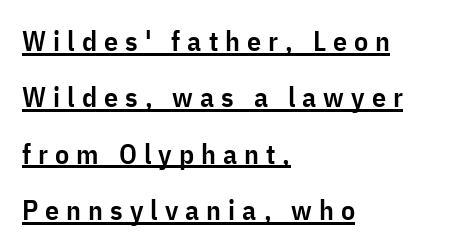
The image shows 28 px semibold, condensed sans-serif type, upright; set left-aligned, loose line spacing (2.01x), unusually wide letter spacing (+0.25 em), underlined; low stroke contrast and a medium x-height.
